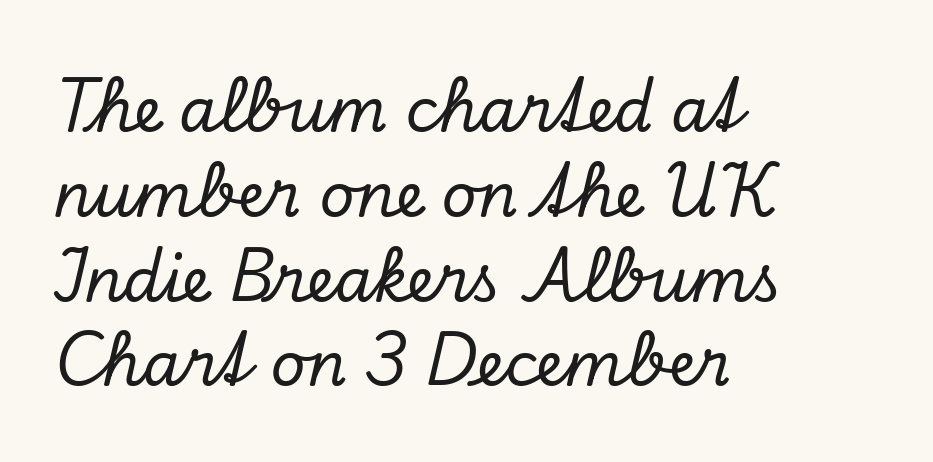
The image shows 61 px serif type, italic (leaning right); set left-aligned, normal line spacing (1.39x), normal letter spacing, not underlined; low stroke contrast and a small x-height.
